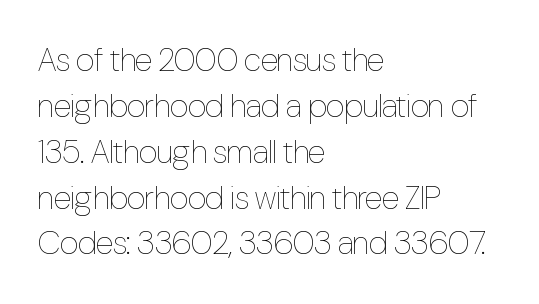
Q: Is the text bold? A: No.
Q: Is the text italic (slanted)? A: No, it is upright.
Q: Is the text underlined? A: No.
Q: How is the paragraph aligned? A: Left-aligned.
Q: Is the spacing between letters normal or unusually wide? A: Normal.
Q: Is the spacing between lines tight, normal or loose? A: Normal.
Q: Width (condensed, normal, or wide)? A: Condensed.
Q: Stroke contrast? A: Low.
Q: x-height? A: Medium.
Q: Monospaced? A: No.
